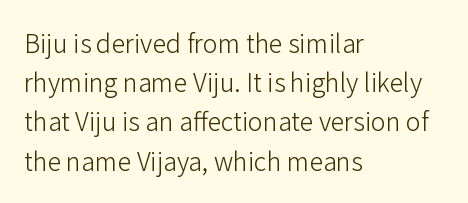
{"italic": "no", "bold": "no", "underline": "no", "align": "left", "line_spacing": "normal", "line_spacing_ratio": 1.57, "letter_spacing": "normal", "letter_spacing_em": 0.0, "glyph_px": 25}
